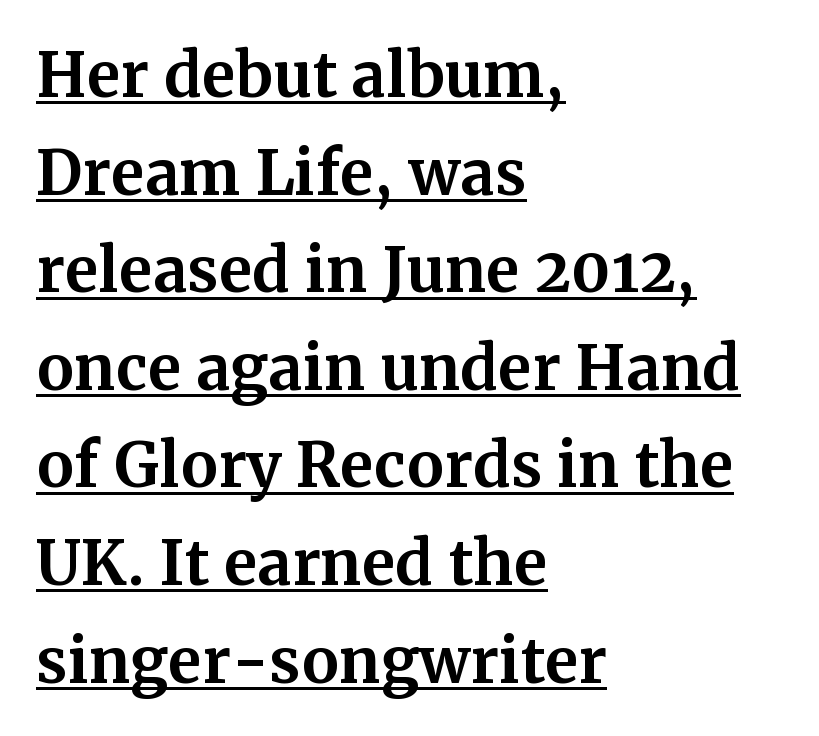
The face used here is rendered with its standard letterfit. The glyphs in this specimen are seriffed. This is the regular roman posture of the typeface. Normally led — the rows are evenly, conventionally spaced.
